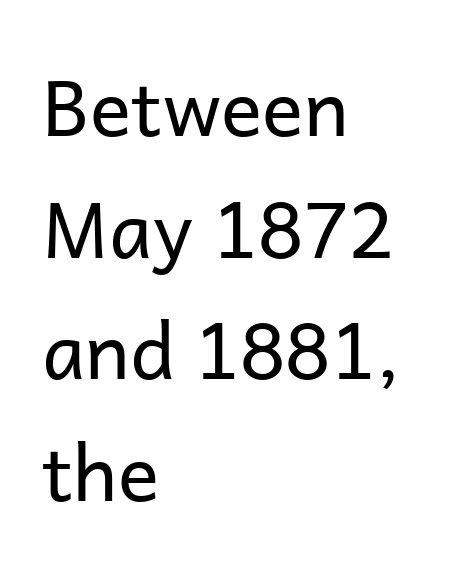
{"serif": "no", "italic": "no", "bold": "no", "weight": "regular", "width": "normal", "stroke_contrast": "low", "x_height": "medium", "monospaced": "no", "underline": "no", "align": "left", "line_spacing": "normal", "line_spacing_ratio": 1.58, "letter_spacing": "normal", "letter_spacing_em": 0.0, "glyph_px": 77}
